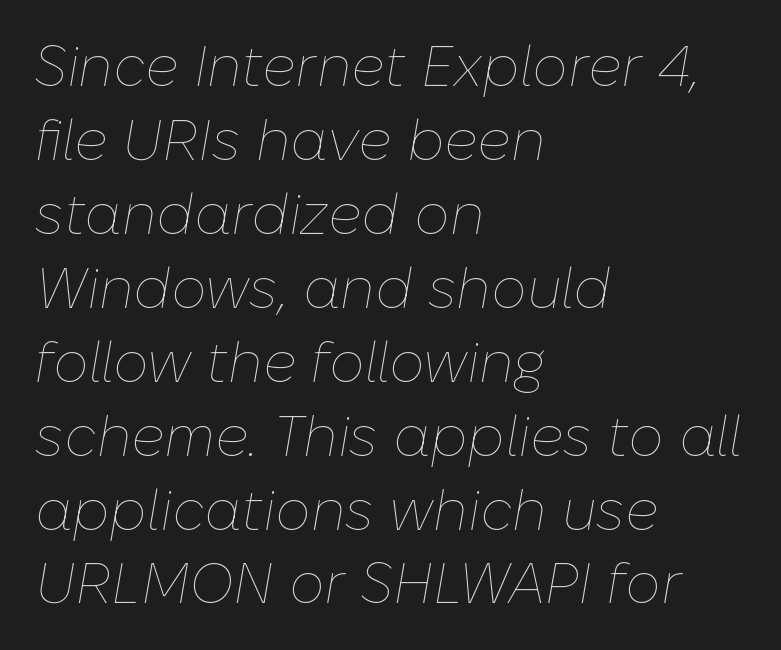
The image shows 56 px thin type, italic (leaning right); set left-aligned, normal line spacing (1.32x), normal letter spacing, not underlined; low stroke contrast and a medium x-height.
